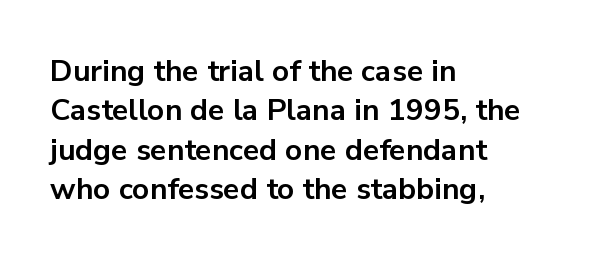
You can tell it's not italic because the verticals are truly vertical. Is this a fixed-width face? No — the glyphs have proportional, varying widths. The space between consecutive lines is moderate. Decoration check: the copy has no underline.
